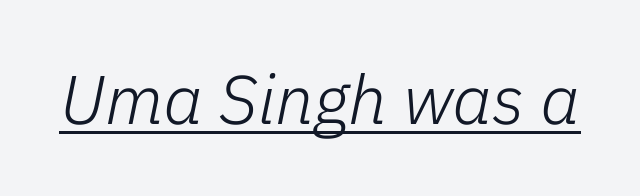
The image shows 69 px light type, italic (leaning right); set normal letter spacing, underlined; low stroke contrast and a medium x-height.
